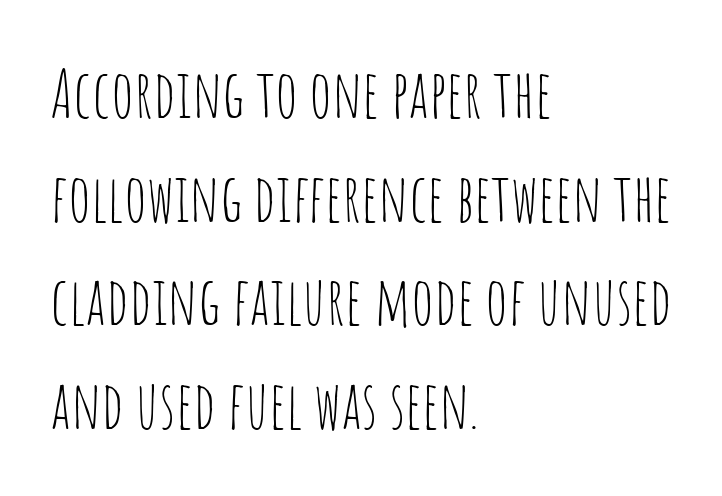
Q: Is the text bold? A: No.
Q: Is the text italic (slanted)? A: No, it is upright.
Q: Is the typeface a serif or a sans-serif typeface? A: Sans-serif.
Q: Is the text underlined? A: No.
Q: How is the paragraph aligned? A: Left-aligned.
Q: Is the spacing between letters normal or unusually wide? A: Normal.
Q: Is the spacing between lines tight, normal or loose? A: Normal.
Q: Width (condensed, normal, or wide)? A: Condensed.
Q: Stroke contrast? A: Low.
Q: x-height? A: Large.
Q: Monospaced? A: No.
